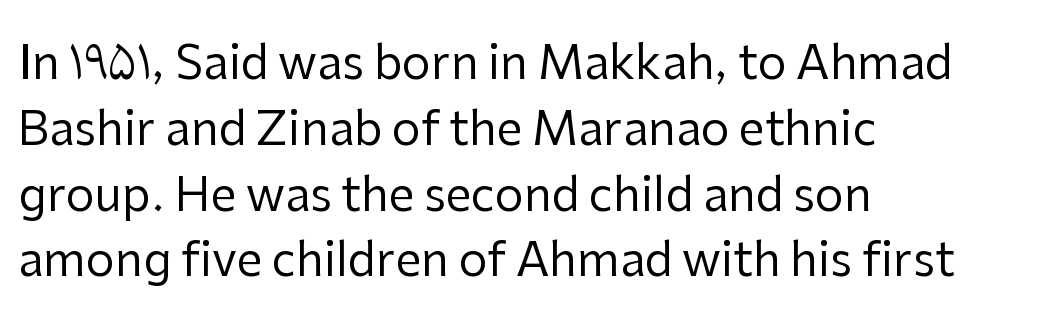
Glance below the letters and you will spot only blank space. Stroke mass is kept to a normal reading level or below. Proportional: the letters do not fall into vertical columns. The lines in this sample share a left origin and differ only in where they stop. Notice how the stems are strictly vertical — no italics here. This is sans-serif lettering, the kind often seen on screens and signage.
